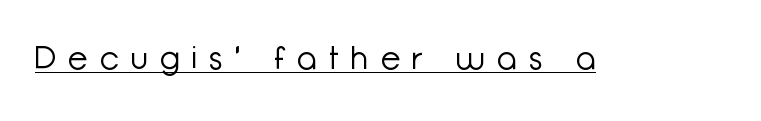
Substantial extra tracking has been applied to these lines. Spacing verdict: proportional, widths tailored to each character. Note: no serifs on the glyphs. Quick note: not italic, upright. These characters rest on top of a visible drawn line. The strokes carry an ordinary text weight at most.
